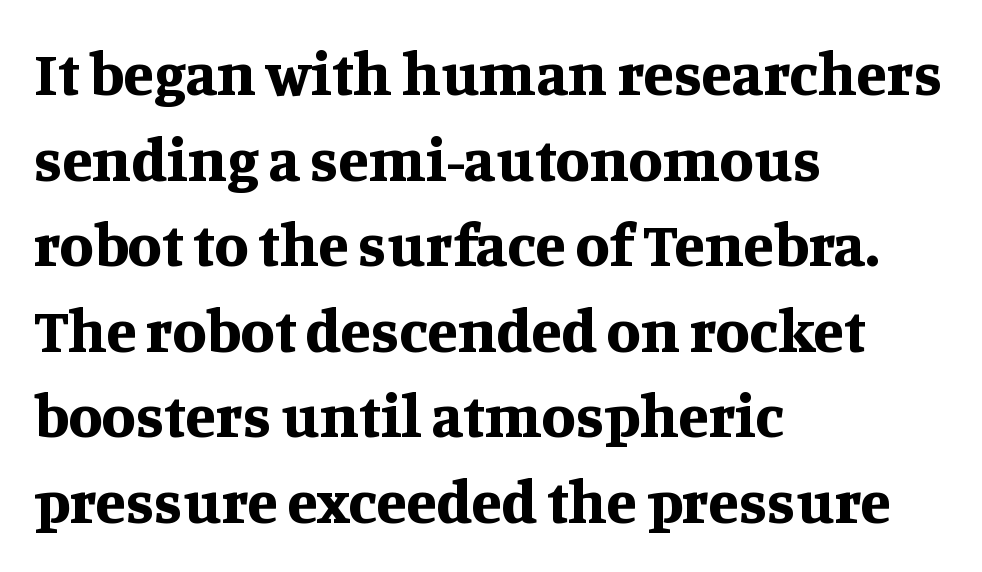
{"serif": "yes", "italic": "no", "bold": "yes", "weight": "bold", "width": "normal", "stroke_contrast": "medium", "x_height": "large", "monospaced": "no", "underline": "no", "align": "left", "line_spacing": "normal", "line_spacing_ratio": 1.38, "letter_spacing": "normal", "letter_spacing_em": 0.0, "glyph_px": 62}
